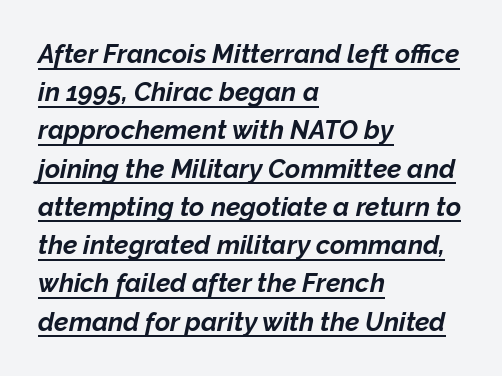
{"italic": "yes", "lean": "right", "slant_degrees": 12, "bold": "yes", "underline": "yes", "align": "left", "line_spacing": "normal", "line_spacing_ratio": 1.47, "letter_spacing": "normal", "letter_spacing_em": 0.0, "glyph_px": 26}
